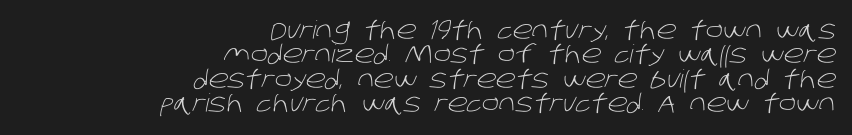
{"bold": "no", "underline": "no", "align": "right", "line_spacing": "tight", "line_spacing_ratio": 0.98, "letter_spacing": "normal", "letter_spacing_em": 0.0, "glyph_px": 25}
